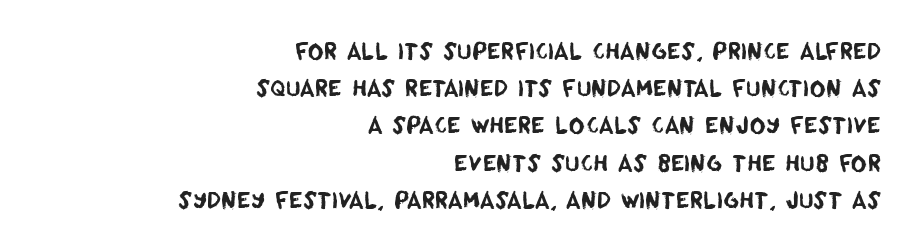
Q: Is the text underlined? A: No.
Q: How is the paragraph aligned? A: Right-aligned.
Q: Is the spacing between letters normal or unusually wide? A: Normal.
Q: Is the spacing between lines tight, normal or loose? A: Normal.
